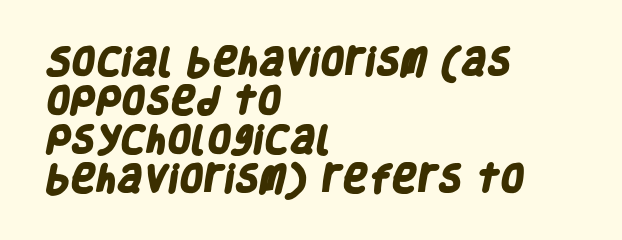
Q: Is the text bold? A: Yes.
Q: Is the typeface a serif or a sans-serif typeface? A: Sans-serif.
Q: Is the text underlined? A: No.
Q: How is the paragraph aligned? A: Left-aligned.
Q: Is the spacing between letters normal or unusually wide? A: Normal.
Q: Is the spacing between lines tight, normal or loose? A: Normal.
Q: Width (condensed, normal, or wide)? A: Condensed.
Q: Stroke contrast? A: Low.
Q: x-height? A: Large.
Q: Monospaced? A: No.
